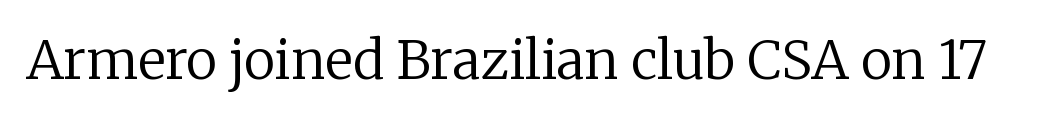
Students, note that the glyphs here touch the page at normal intervals. The designer went with a serif here, giving each stem small feet. The characters are drawn with everyday or finer stroke widths. Looks like regular typesetting: each glyph gets only the width it needs. No italicization has been applied; the sample stays upright.
